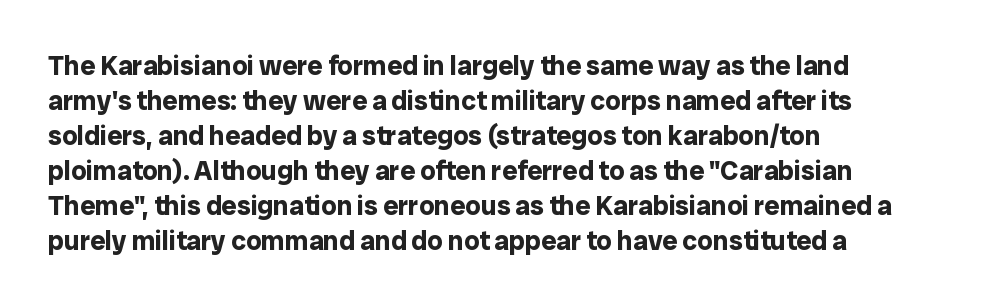
{"italic": "no", "bold": "yes", "underline": "no", "align": "left", "line_spacing": "normal", "line_spacing_ratio": 1.3, "letter_spacing": "normal", "letter_spacing_em": 0.0, "glyph_px": 27}
